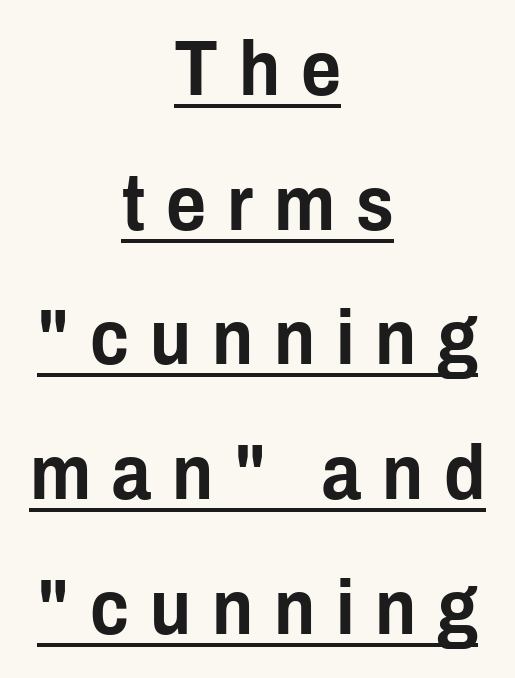
The letters advance in unequal steps, a hallmark of proportional type. What stands out about the letter spacing? Its width — letters are far apart. The paragraph has two soft edges and a firm central axis. A typesetter would mark this as roman, not italic. Does a line run under the words? Yes, clearly. Serifs: no, the terminals of the letterforms are clean.
